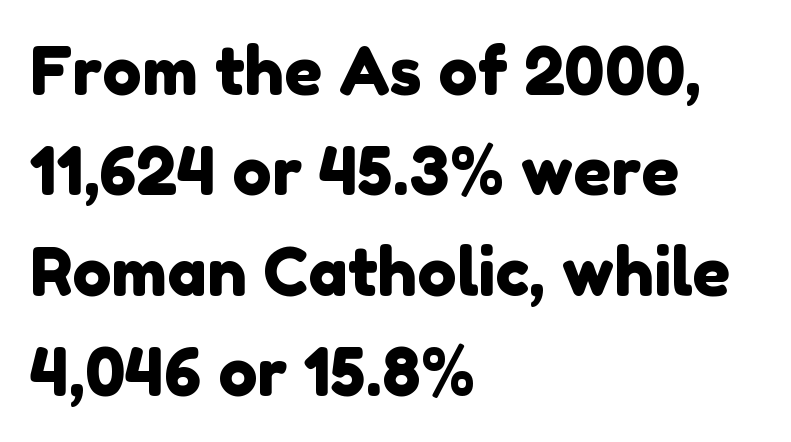
The passage is arranged the way most books set body copy — flush left. Rule under the text: the space is simply empty. Typographically, this falls in the sans-serif category. How are the letters spaced? Ordinarily, with no added tracking. Vertical spacing — default. These lines are rendered in a variable-pitch font.
